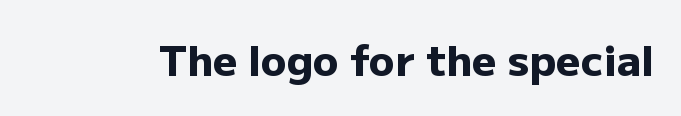
In terms of letterform style, serifs are entirely absent. Is this a fixed-width face? No — the glyphs have proportional, varying widths. Every letter is thick-stroked: bold, no question. The glyphs are unaccompanied by any horizontal stroke below them. The axis of the letterforms is exactly vertical. Students, note that the glyphs here touch the page at normal intervals.
